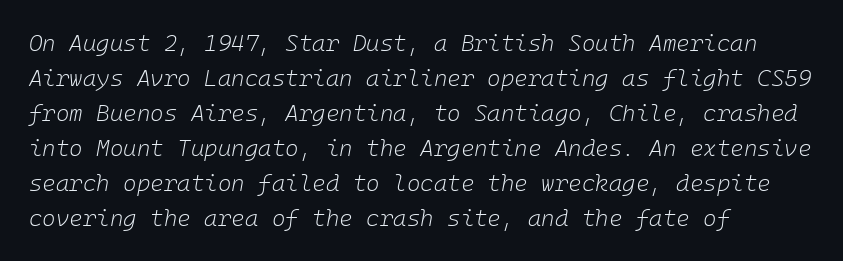
Q: Is the text bold? A: No.
Q: Is the text italic (slanted)? A: Yes, it leans right by about 10 degrees.
Q: Is the text underlined? A: No.
Q: How is the paragraph aligned? A: Left-aligned.
Q: Is the spacing between letters normal or unusually wide? A: Normal.
Q: Is the spacing between lines tight, normal or loose? A: Normal.
